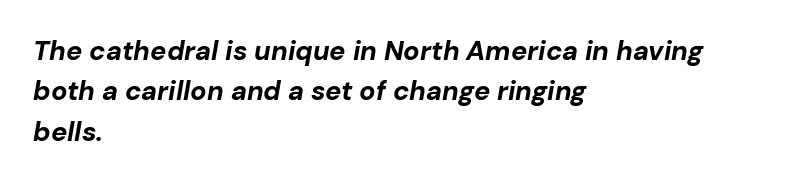
Q: Is the text bold? A: Yes.
Q: Is the text italic (slanted)? A: Yes, it leans right by about 10 degrees.
Q: Is the text underlined? A: No.
Q: How is the paragraph aligned? A: Left-aligned.
Q: Is the spacing between letters normal or unusually wide? A: Normal.
Q: Is the spacing between lines tight, normal or loose? A: Normal.
